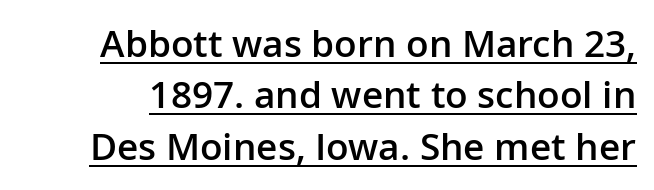
Q: Is the text bold? A: Semi-bold.
Q: Is the text italic (slanted)? A: No, it is upright.
Q: Is the typeface a serif or a sans-serif typeface? A: Sans-serif.
Q: Is the text underlined? A: Yes.
Q: Is the spacing between letters normal or unusually wide? A: Normal.
Q: Is the spacing between lines tight, normal or loose? A: Normal.
Q: Width (condensed, normal, or wide)? A: Normal.
Q: Stroke contrast? A: Low.
Q: x-height? A: Medium.
Q: Monospaced? A: No.
